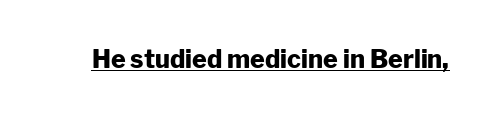
The face used here appears with an underline applied. Nope, not italic — everything's standing straight. This is heavy type, rendered in bold. Nobody touched the tracking dial on this one.
